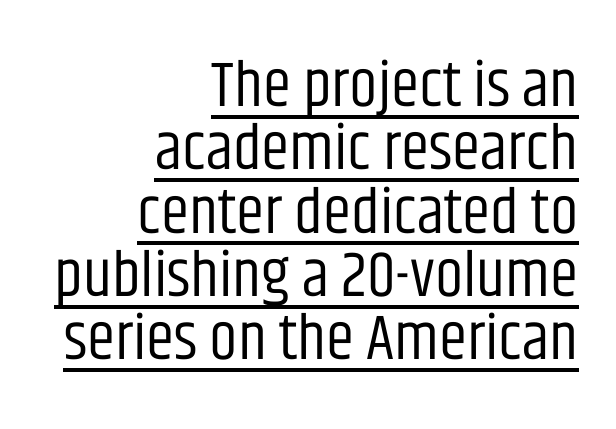
Q: Is the text bold? A: No.
Q: Is the text italic (slanted)? A: No, it is upright.
Q: Is the typeface a serif or a sans-serif typeface? A: Sans-serif.
Q: Is the text underlined? A: Yes.
Q: How is the paragraph aligned? A: Right-aligned.
Q: Is the spacing between letters normal or unusually wide? A: Normal.
Q: Is the spacing between lines tight, normal or loose? A: Tight.
Q: Width (condensed, normal, or wide)? A: Condensed.
Q: Stroke contrast? A: Low.
Q: x-height? A: Large.
Q: Monospaced? A: No.
